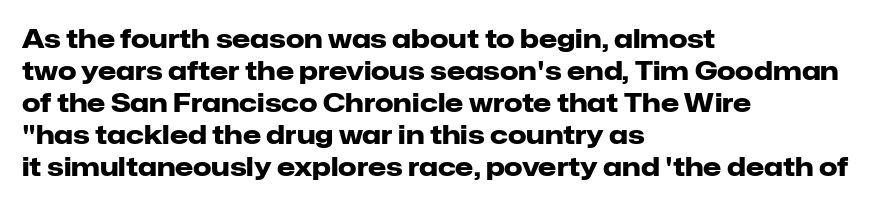
Alignment: flush left. A clean baseline with only descenders dipping below it. Vertical strokes here are truly vertical. Every letter is thick-stroked: bold, no question. A typesetter would call this zero additional tracking.
